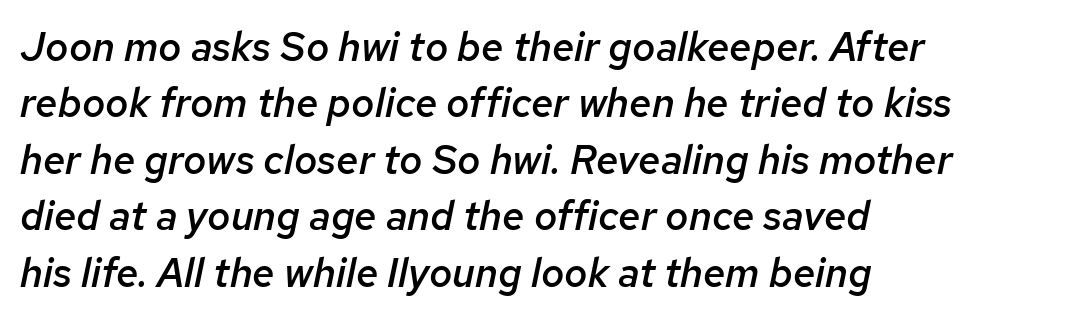
No extra tracking has been applied to these lines. Emphasis by weight is partial: semibold. Any mark beneath the type? The region is blank. Is this a fixed-width face? No — the glyphs have proportional, varying widths. Visually the block forms a straight wall on the left and a jagged coastline on the right.
